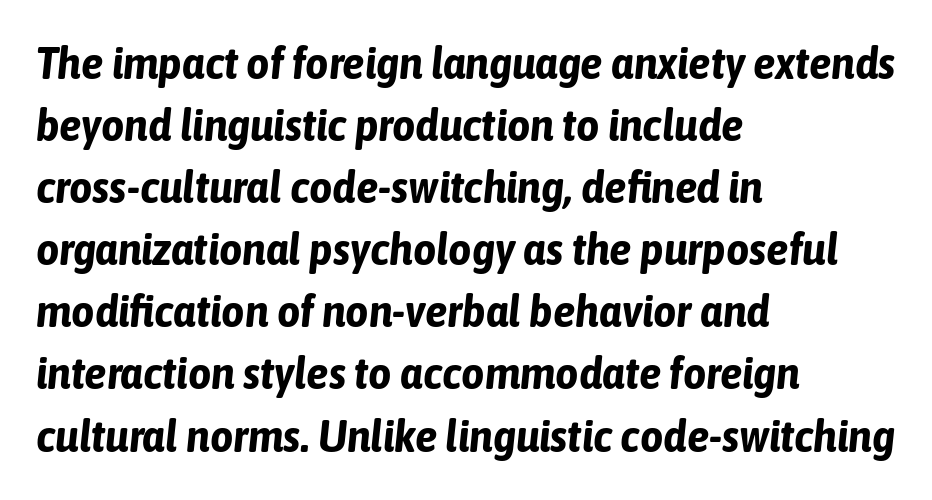
The image shows 45 px bold, condensed type, italic (leaning right); set left-aligned, normal line spacing (1.38x), normal letter spacing, not underlined; low stroke contrast and a medium x-height.
